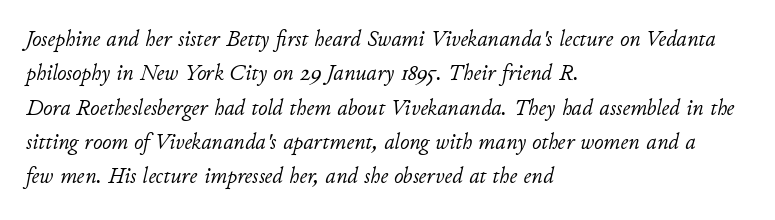
Italic? Definitely — the glyphs are oblique. The strokes carry an ordinary text weight at most. The area under the type is left untouched. Line beginnings align vertically; line endings do not.
